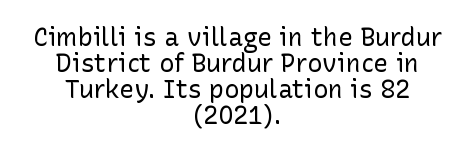
Q: Is the text bold? A: No.
Q: Is the text italic (slanted)? A: No, it is upright.
Q: Is the text underlined? A: No.
Q: How is the paragraph aligned? A: Centered.
Q: Is the spacing between letters normal or unusually wide? A: Normal.
Q: Is the spacing between lines tight, normal or loose? A: Tight.
